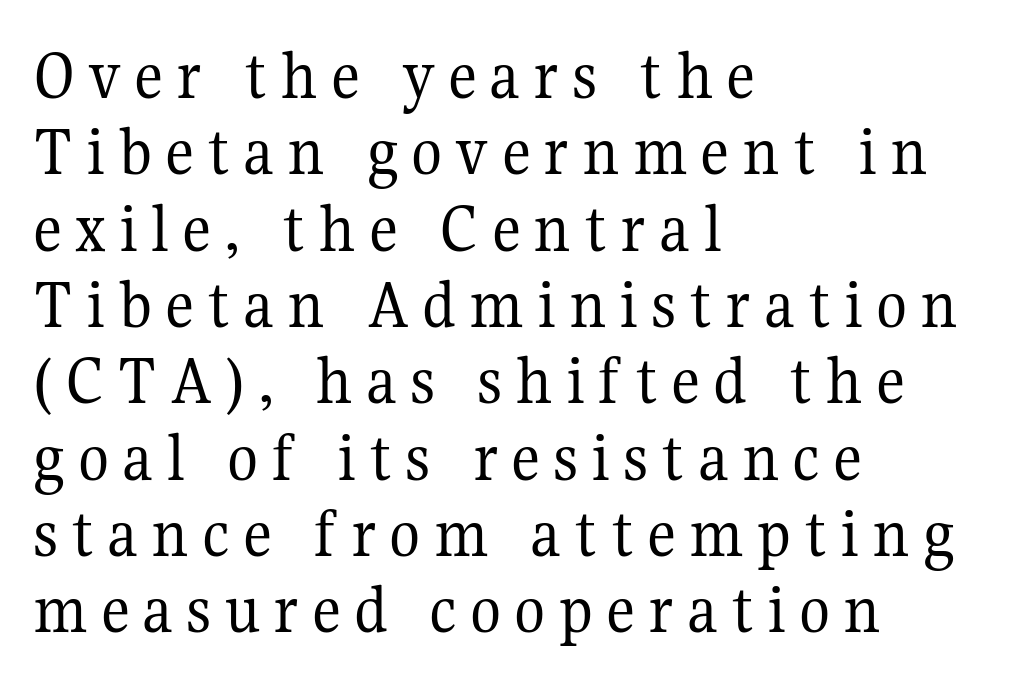
{"serif": "yes", "italic": "no", "bold": "no", "weight": "regular", "width": "normal", "stroke_contrast": "medium", "x_height": "medium", "monospaced": "no", "underline": "no", "align": "left", "line_spacing": "tight", "line_spacing_ratio": 1.06, "glyph_px": 72}
